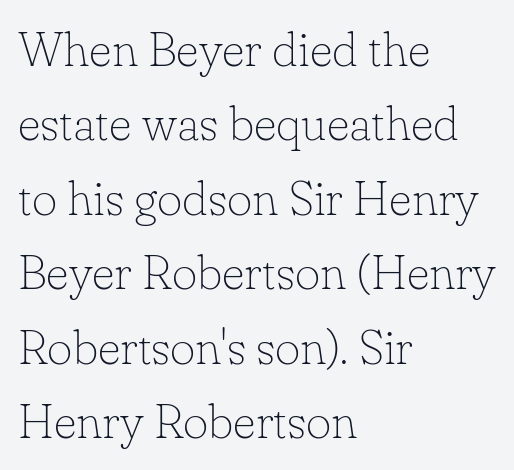
Q: Is the text bold? A: No.
Q: Is the text italic (slanted)? A: No, it is upright.
Q: Is the typeface a serif or a sans-serif typeface? A: Serif.
Q: Is the text underlined? A: No.
Q: How is the paragraph aligned? A: Left-aligned.
Q: Is the spacing between letters normal or unusually wide? A: Normal.
Q: Is the spacing between lines tight, normal or loose? A: Normal.
Q: Width (condensed, normal, or wide)? A: Normal.
Q: Stroke contrast? A: Low.
Q: x-height? A: Small.
Q: Monospaced? A: No.
